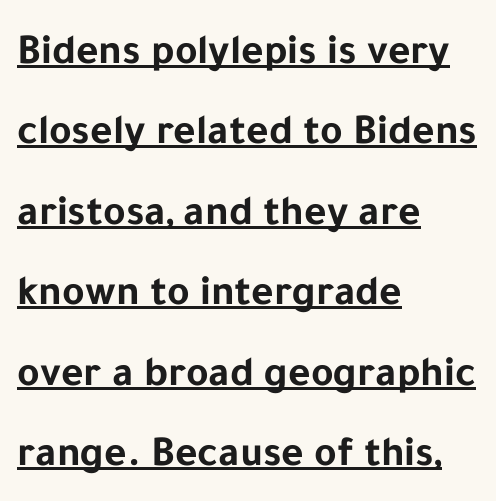
Q: Is the text bold? A: Yes.
Q: Is the text italic (slanted)? A: No, it is upright.
Q: Is the typeface a serif or a sans-serif typeface? A: Sans-serif.
Q: Is the text underlined? A: Yes.
Q: How is the paragraph aligned? A: Left-aligned.
Q: Is the spacing between letters normal or unusually wide? A: Normal.
Q: Width (condensed, normal, or wide)? A: Normal.
Q: Stroke contrast? A: Low.
Q: x-height? A: Medium.
Q: Monospaced? A: No.
